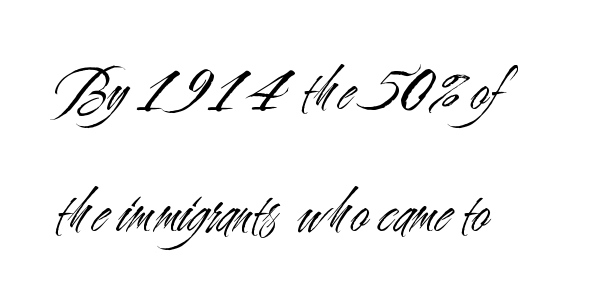
This sample trades compactness for vertical openness between lines. The line texture is even and compact thanks to regular tracking. This sample uses a sans-serif face.
